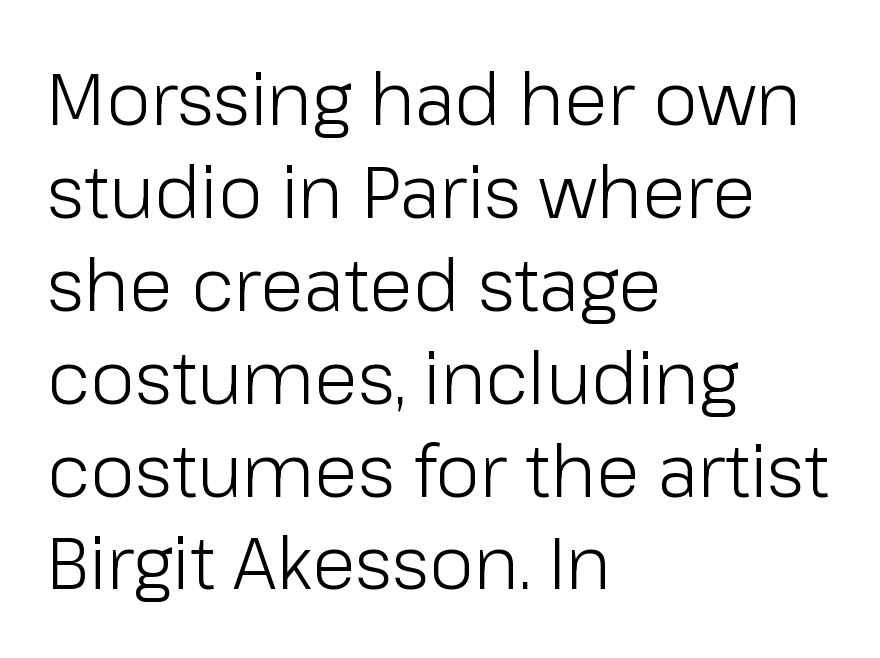
The image shows 72 px light sans-serif type, upright; set left-aligned, normal line spacing (1.29x), normal letter spacing, not underlined; low stroke contrast and a medium x-height.
